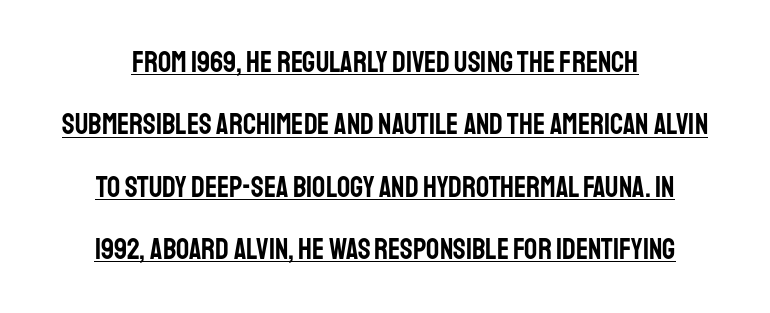
{"serif": "no", "italic": "no", "width": "condensed", "stroke_contrast": "low", "x_height": "large", "monospaced": "no", "underline": "yes", "align": "center", "line_spacing": "loose", "line_spacing_ratio": 2.15, "letter_spacing": "normal", "letter_spacing_em": 0.0, "glyph_px": 29}
